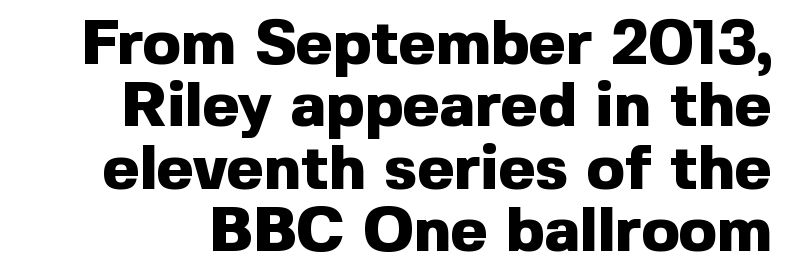
The image shows 63 px heavy sans-serif type, upright; set tight line spacing (0.99x), normal letter spacing, not underlined; a medium x-height.
